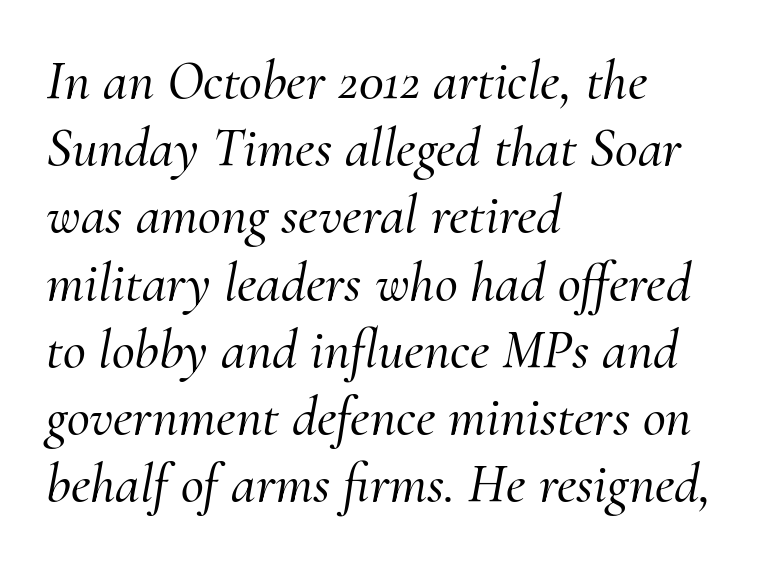
The image shows 56 px serif type, italic (leaning right); set left-aligned, line spacing 1.2x, normal letter spacing, not underlined; medium stroke contrast and a small x-height.
